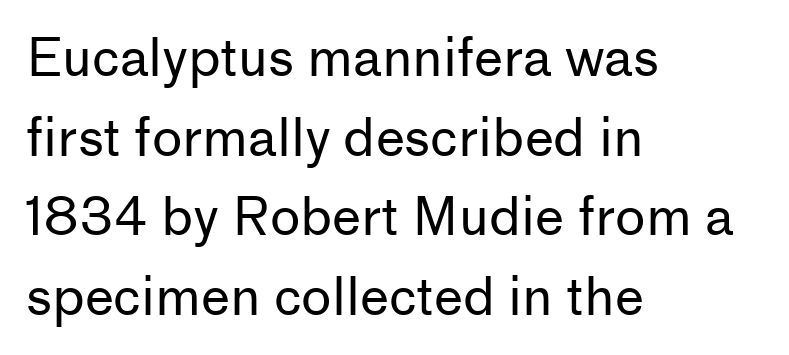
{"serif": "no", "italic": "no", "bold": "no", "weight": "regular", "width": "normal", "stroke_contrast": "low", "x_height": "medium", "monospaced": "no", "underline": "no", "align": "left", "line_spacing": "normal", "line_spacing_ratio": 1.53, "letter_spacing": "normal", "letter_spacing_em": 0.0, "glyph_px": 52}
